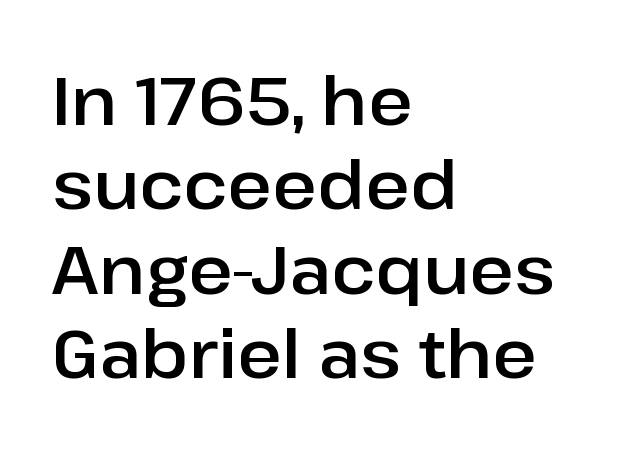
The image shows 68 px sans-serif type, upright; set left-aligned, line spacing 1.24x, normal letter spacing, not underlined; low stroke contrast and a medium x-height.
